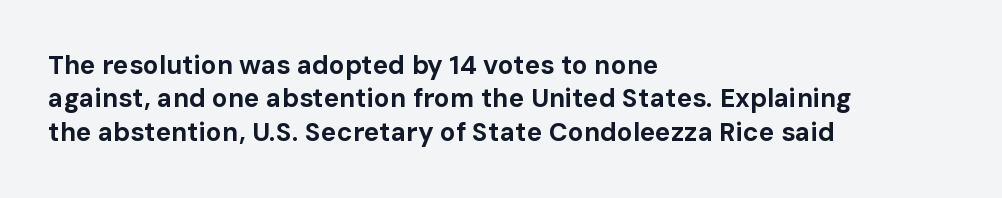
The image shows 26 px bold type, upright; set left-aligned, normal line spacing (1.28x), normal letter spacing, not underlined.
